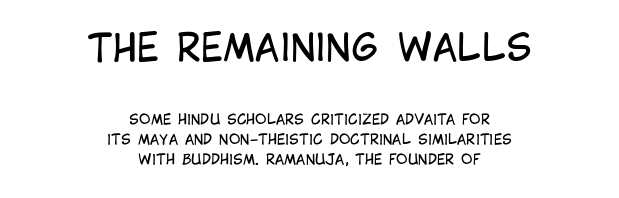
Posture: straight, roman, zero tilt. The letters sit at their default tracking, neither squeezed nor spread. The strip under each line holds only bare page. Which margin do the lines hug? Neither — every line sits in the middle. The type family on display is of the sans-serif kind.
